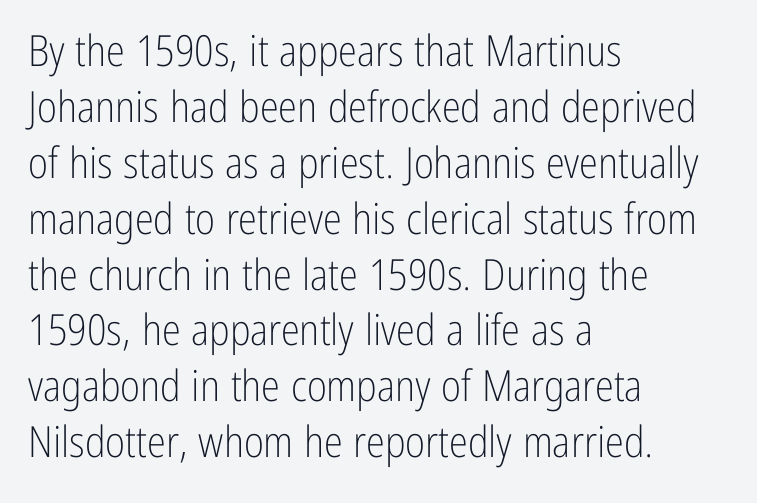
The image shows 43 px light, condensed sans-serif type, upright; set left-aligned, normal line spacing (1.3x), normal letter spacing, not underlined; low stroke contrast and a medium x-height.
